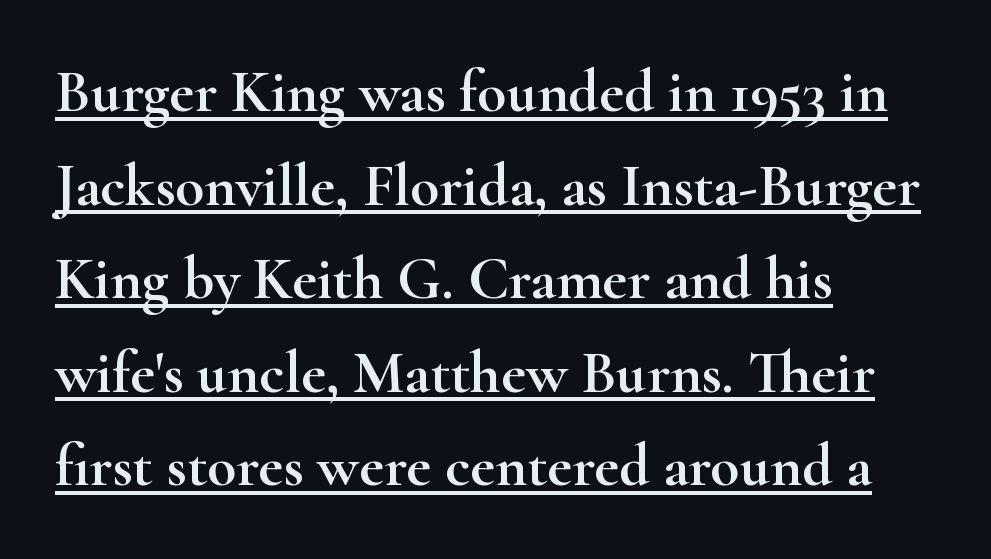
{"serif": "yes", "italic": "no", "width": "wide", "stroke_contrast": "high", "x_height": "small", "monospaced": "no", "underline": "yes", "align": "left", "line_spacing": "normal", "line_spacing_ratio": 1.56, "letter_spacing": "normal", "letter_spacing_em": 0.0, "glyph_px": 60}
